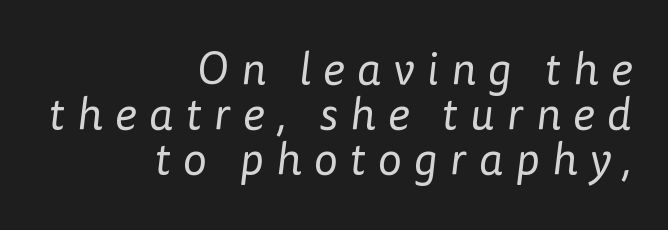
{"serif": "no", "bold": "no", "weight": "regular", "width": "normal", "stroke_contrast": "low", "x_height": "medium", "monospaced": "no", "underline": "no", "align": "right", "line_spacing": "tight", "line_spacing_ratio": 1.0, "letter_spacing": "wide", "letter_spacing_em": 0.28, "glyph_px": 45}
